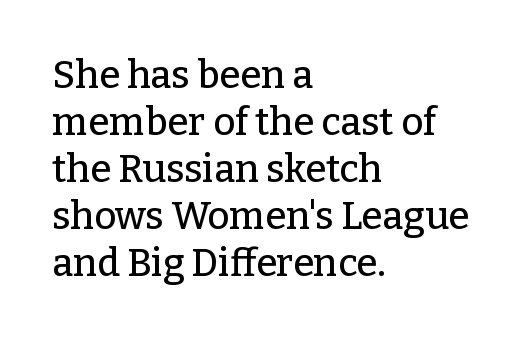
Each letter keeps its own natural width here, so spacing adapts to shape. Each line starts at the same left margin while the right side varies. Decoration check: the copy has no underline. Does the lettering tilt? It doesn't — this is upright. Font category for this specimen: serif. Nothing unusual about the tracking: characters are spaced as the font intends.
